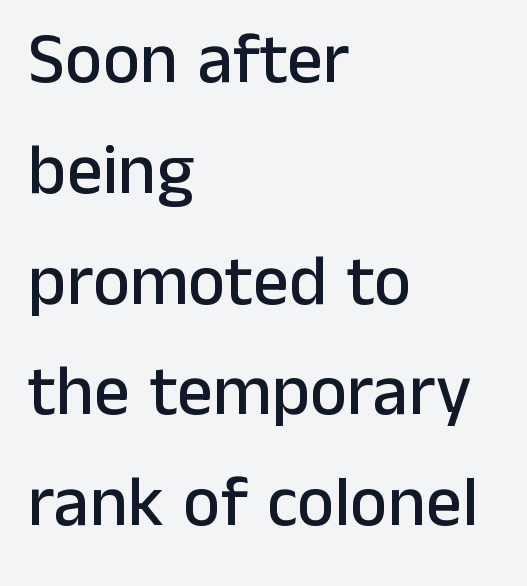
Every stem runs plumb, perpendicular to the baseline. Has an underline been added? It has not. A classic flush-left, rag-right setting is used for this passage. In terms of letterform style, serifs are entirely absent.
